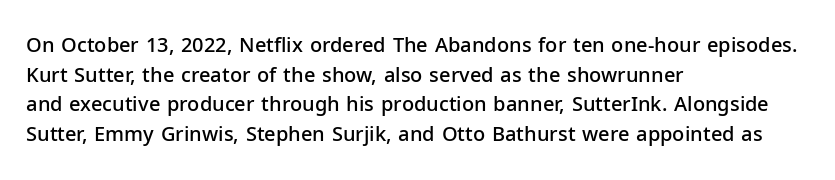
Descender tails drop into unmarked territory. Students, note that the glyphs here touch the page at normal intervals. Whoever set this chose a conventional vertical rhythm. These lines were composed using upright roman letters.
